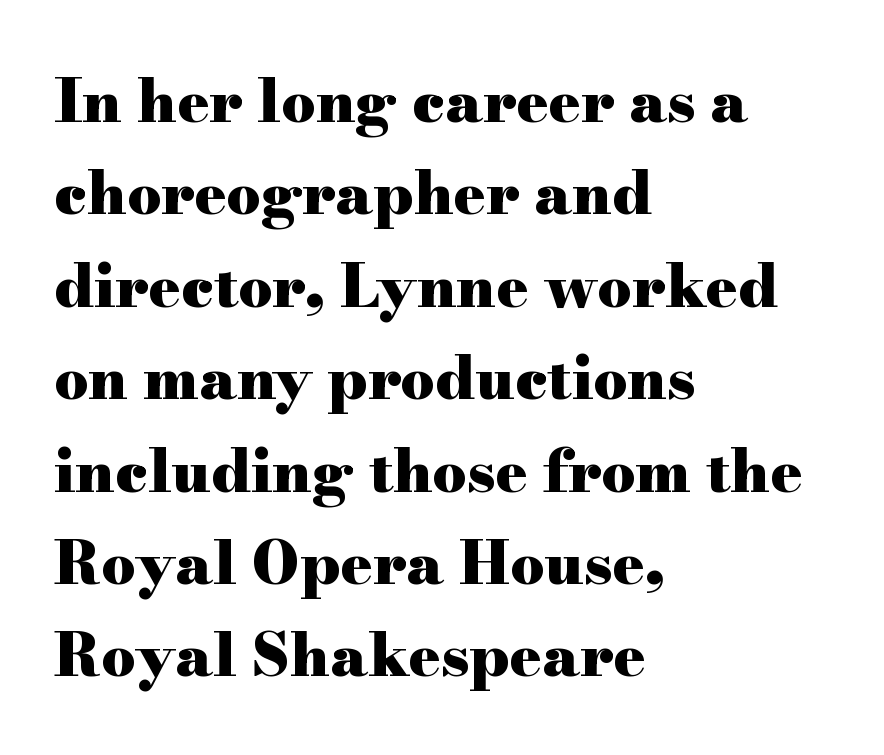
Each glyph is drawn with heavy, bold strokes. Plain, unruled lines of type. You can tell from the footed stems that serif type was used. Notice how the passage keeps a crisp vertical edge on the left only. In terms of posture, this sample is upright.
